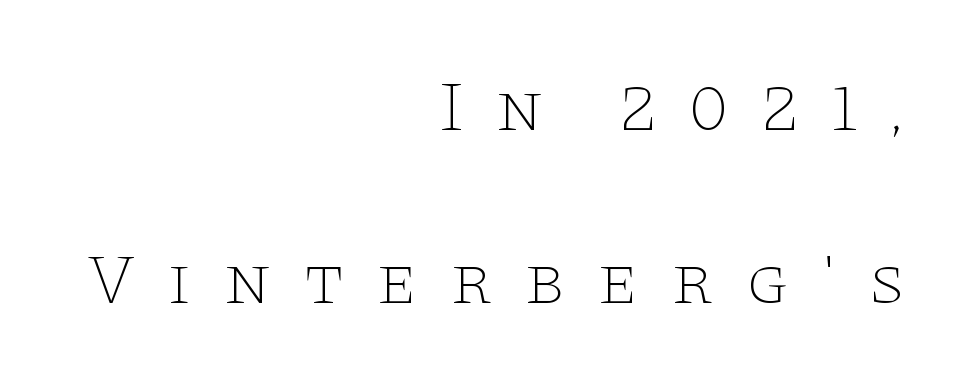
{"serif": "yes", "italic": "no", "bold": "no", "weight": "thin", "width": "wide", "stroke_contrast": "low", "x_height": "large", "monospaced": "no", "underline": "no", "align": "right", "line_spacing": "loose", "line_spacing_ratio": 2.47, "letter_spacing": "wide", "letter_spacing_em": 0.44, "glyph_px": 70}
